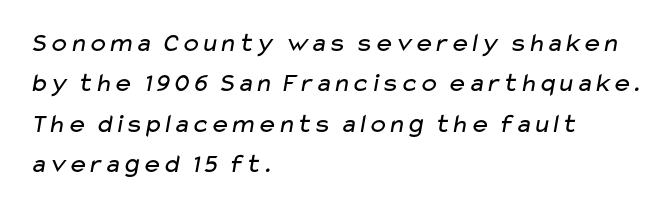
Q: Is the text bold? A: No.
Q: Is the text underlined? A: No.
Q: How is the paragraph aligned? A: Left-aligned.
Q: Is the spacing between letters normal or unusually wide? A: Normal.
Q: Is the spacing between lines tight, normal or loose? A: Normal.
